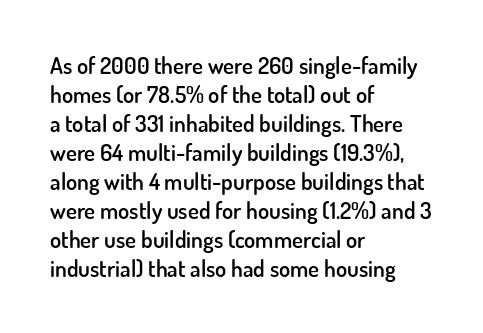
Q: Is the text bold? A: Semi-bold.
Q: Is the text italic (slanted)? A: No, it is upright.
Q: Is the text underlined? A: No.
Q: How is the paragraph aligned? A: Left-aligned.
Q: Is the spacing between letters normal or unusually wide? A: Normal.
Q: Is the spacing between lines tight, normal or loose? A: Normal.
